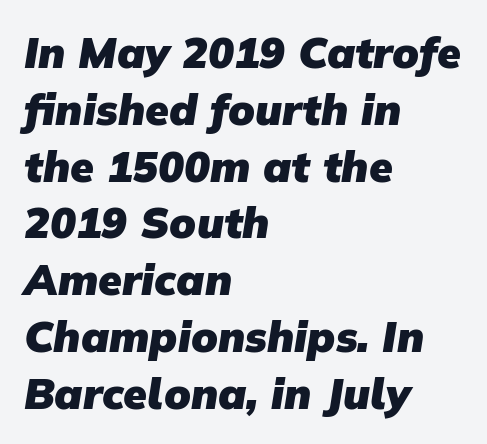
{"serif": "no", "bold": "yes", "weight": "heavy", "width": "normal", "stroke_contrast": "low", "x_height": "medium", "monospaced": "no", "underline": "no", "align": "left", "line_spacing": "normal", "line_spacing_ratio": 1.32, "letter_spacing": "normal", "letter_spacing_em": 0.0, "glyph_px": 43}
